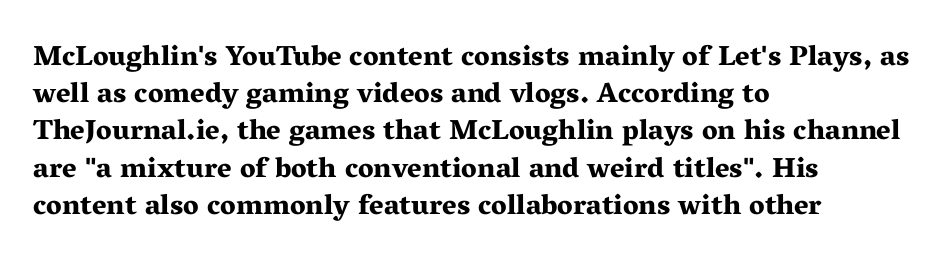
Serif or sans? Serif — the stroke terminals have little feet. Look at the stroke-to-counter ratio: heavy, a bold. Type without underlining. Note the varied advance widths — an 'i' is clearly narrower than an 'm'. The rendering keeps characters at their native spacing. When letters stand straight like this, we call the style roman or upright.
